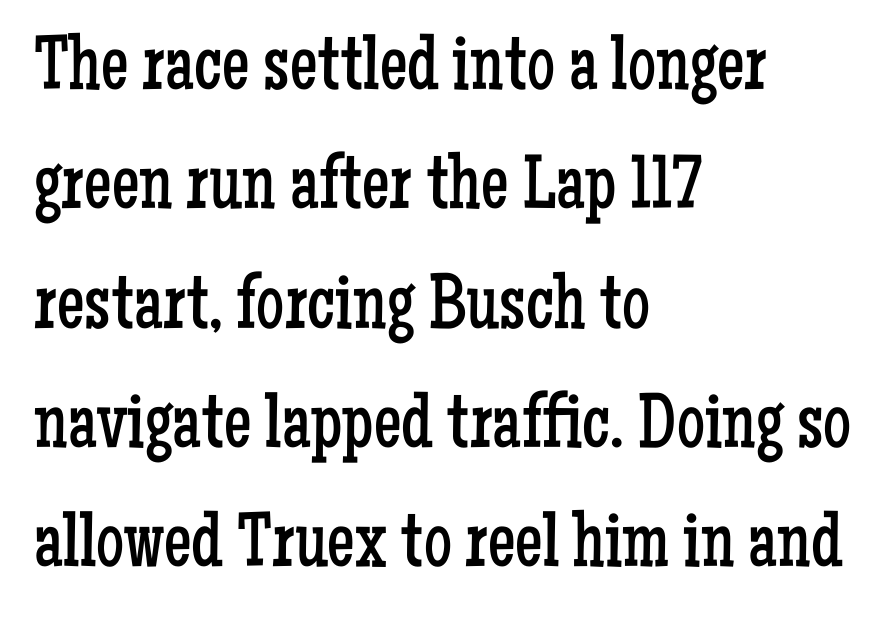
Notice how the stems are strictly vertical — no italics here. The line texture is even and compact thanks to regular tracking. Compared with a typical body face, this is equally light or lighter still. This sample has the flowing, uneven cadence of proportional lettering. In terms of letterform style, serifs are clearly present.
